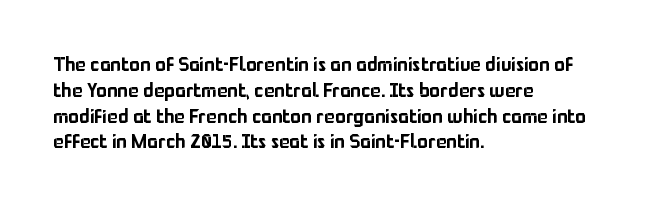
Is there any slant? The stems are plumb. Clear beneath every line of the passage. Nobody touched the tracking dial on this one. Line beginnings align vertically; line endings do not. One glance says typical: line gaps are just what's usual.
